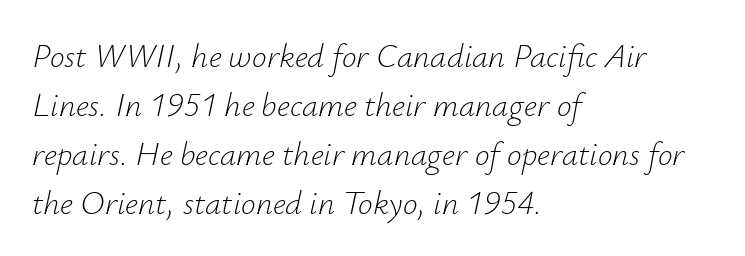
The image shows 33 px light type, italic (leaning right); set left-aligned, normal line spacing (1.48x), normal letter spacing, not underlined; low stroke contrast and a small x-height.
